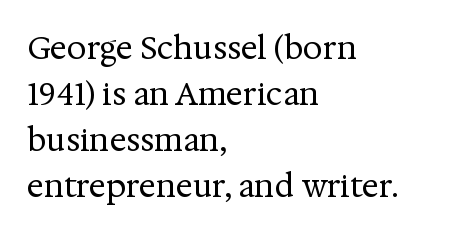
Q: Is the text bold? A: No.
Q: Is the text italic (slanted)? A: No, it is upright.
Q: Is the typeface a serif or a sans-serif typeface? A: Serif.
Q: Is the text underlined? A: No.
Q: How is the paragraph aligned? A: Left-aligned.
Q: Is the spacing between letters normal or unusually wide? A: Normal.
Q: Is the spacing between lines tight, normal or loose? A: Normal.
Q: Width (condensed, normal, or wide)? A: Normal.
Q: Stroke contrast? A: Medium.
Q: x-height? A: Medium.
Q: Monospaced? A: No.
